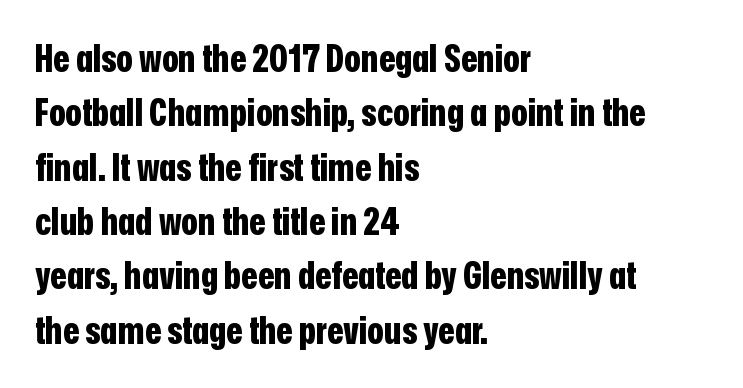
What stands out about the letter spacing? Nothing — it is the standard amount. Every character sits straight up, as roman type does. The strokes are fattened all the way to bold. Lines of text with bare space underneath. A typesetter would label this face a sans. Horizontally, the lines are justified to the leading edge only.
